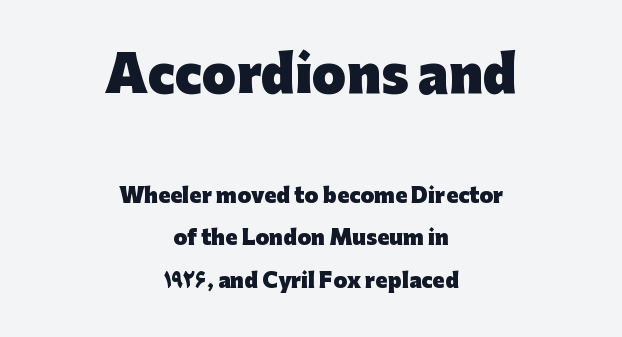
{"serif": "no", "italic": "no", "bold": "yes", "weight": "heavy", "width": "normal", "stroke_contrast": "low", "x_height": "medium", "monospaced": "no", "underline": "no", "align": "center", "line_spacing": "loose", "line_spacing_ratio": 2.12, "letter_spacing": "normal", "letter_spacing_em": 0.0, "larger_block": "first", "size_ratio": 2.45, "glyph_px": 49}
